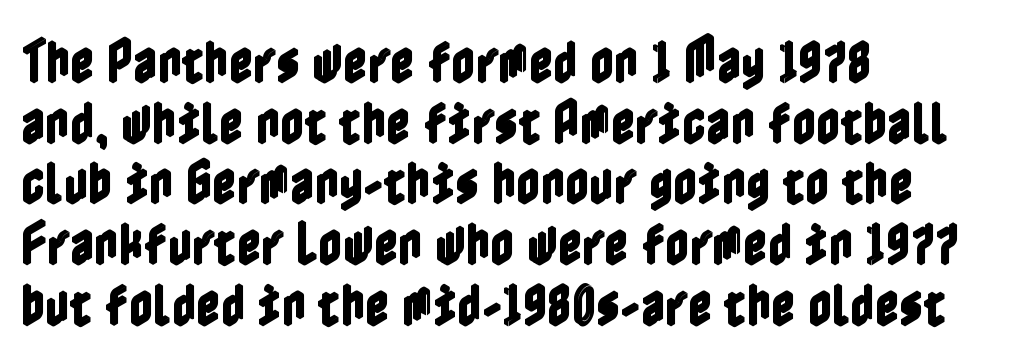
Successive baselines arrive at the customary interval. The tracking reads as untouched default to a designer's eye. Where is the straight margin? On the left. Nope, not italic — everything's standing straight. The gap between lines stays unmarked.
